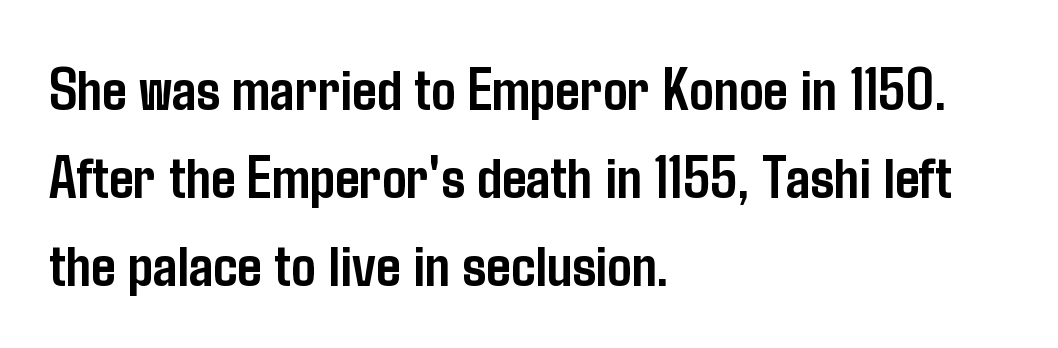
The image shows 61 px semibold, condensed sans-serif type, upright; set left-aligned, normal line spacing (1.44x), normal letter spacing, not underlined; low stroke contrast and a medium x-height.
